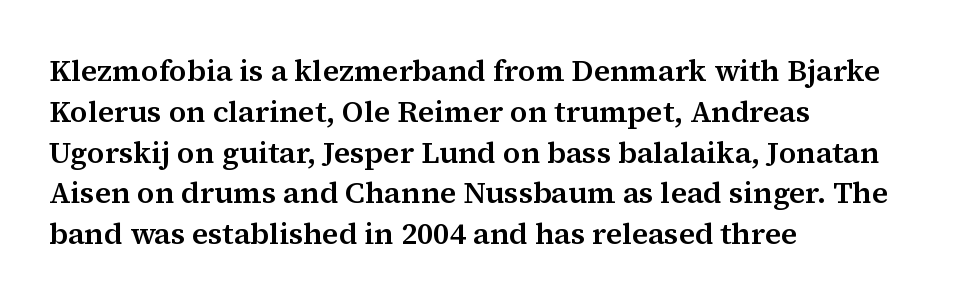
Q: Is the text italic (slanted)? A: No, it is upright.
Q: Is the typeface a serif or a sans-serif typeface? A: Serif.
Q: Is the text underlined? A: No.
Q: How is the paragraph aligned? A: Left-aligned.
Q: Is the spacing between letters normal or unusually wide? A: Normal.
Q: Is the spacing between lines tight, normal or loose? A: Normal.
Q: Width (condensed, normal, or wide)? A: Normal.
Q: Stroke contrast? A: Medium.
Q: x-height? A: Medium.
Q: Monospaced? A: No.
